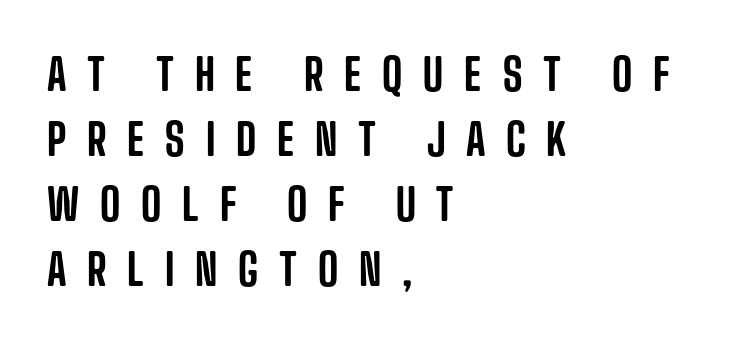
This sample has the flowing, uneven cadence of proportional lettering. Characters remain perfectly vertical along every line. Unmarked baselines from the first word to the last. Summary of vertical rhythm: regular, with standard interline spacing. These lines are set flush left with a ragged right edge. Each word looks stretched out because of the extra space between its letters.
